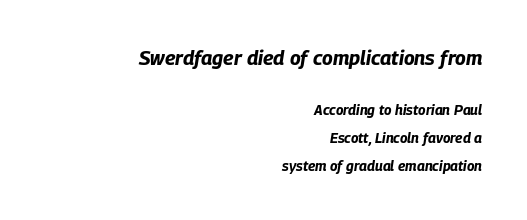
The image shows 20 px bold type, italic (leaning right); set right-aligned, loose line spacing (1.99x), normal letter spacing, not underlined; the first (top) block is 1.43x larger.
